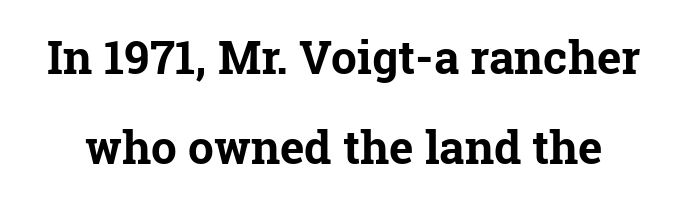
{"serif": "yes", "italic": "no", "bold": "yes", "weight": "bold", "width": "normal", "stroke_contrast": "low", "x_height": "medium", "monospaced": "no", "underline": "no", "line_spacing": "loose", "line_spacing_ratio": 1.96, "letter_spacing": "normal", "letter_spacing_em": 0.0, "glyph_px": 46}
